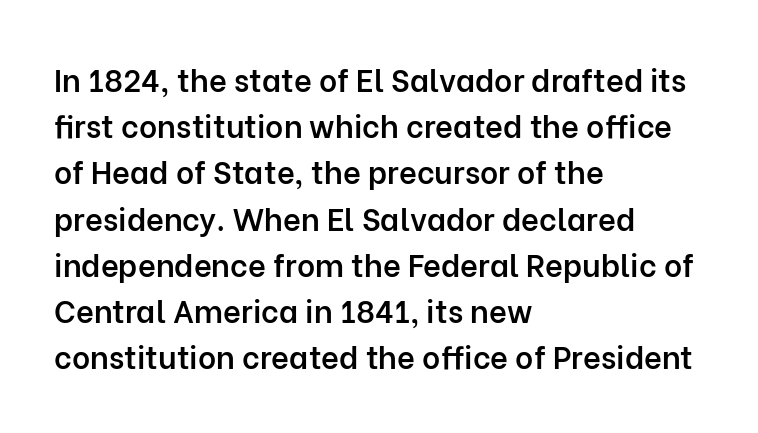
Q: Is the text bold? A: Semi-bold.
Q: Is the text italic (slanted)? A: No, it is upright.
Q: Is the typeface a serif or a sans-serif typeface? A: Sans-serif.
Q: Is the text underlined? A: No.
Q: How is the paragraph aligned? A: Left-aligned.
Q: Is the spacing between letters normal or unusually wide? A: Normal.
Q: Is the spacing between lines tight, normal or loose? A: Normal.
Q: Width (condensed, normal, or wide)? A: Normal.
Q: Stroke contrast? A: Low.
Q: x-height? A: Medium.
Q: Monospaced? A: No.
